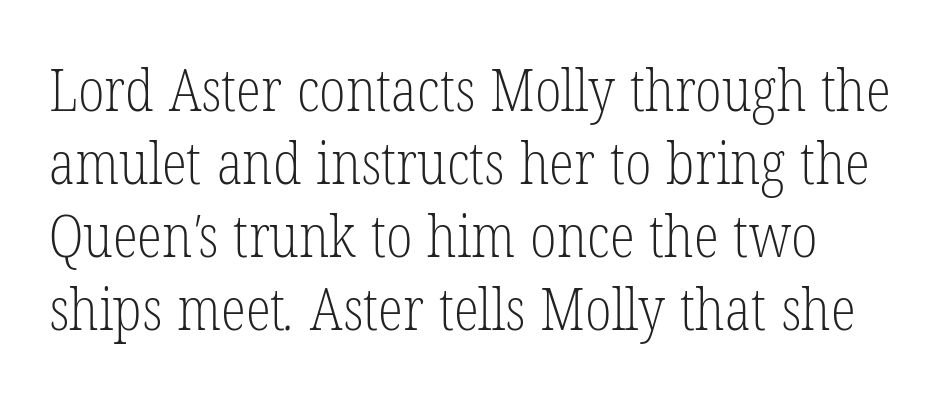
The image shows 58 px light, condensed serif type; set normal line spacing (1.26x), normal letter spacing, not underlined; low stroke contrast and a medium x-height.
